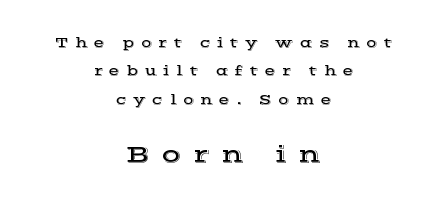
The image shows 25 px text type, upright; set centered, loose line spacing (2.02x), unusually wide letter spacing (+0.47 em), not underlined; the second (bottom) block is 1.79x larger.
